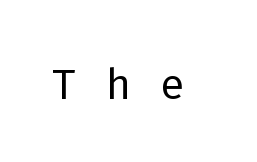
Q: Is the text bold? A: No.
Q: Is the text italic (slanted)? A: No, it is upright.
Q: Is the typeface a serif or a sans-serif typeface? A: Sans-serif.
Q: Is the text underlined? A: No.
Q: Is the spacing between letters normal or unusually wide? A: Unusually wide.
Q: Width (condensed, normal, or wide)? A: Normal.
Q: Stroke contrast? A: Low.
Q: x-height? A: Medium.
Q: Monospaced? A: Yes.
